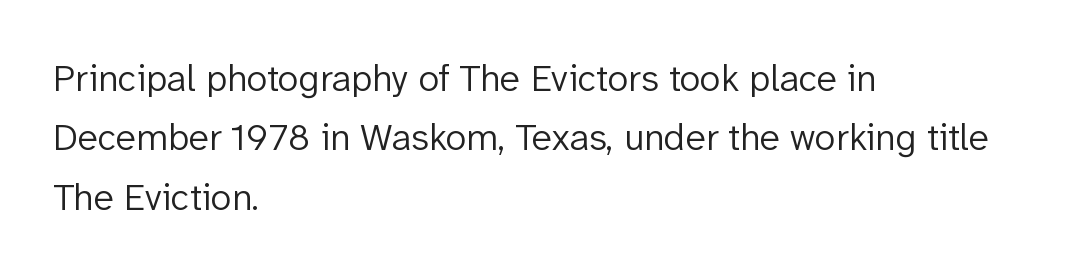
Q: Is the text bold? A: No.
Q: Is the text italic (slanted)? A: No, it is upright.
Q: Is the typeface a serif or a sans-serif typeface? A: Sans-serif.
Q: Is the text underlined? A: No.
Q: How is the paragraph aligned? A: Left-aligned.
Q: Is the spacing between letters normal or unusually wide? A: Normal.
Q: Is the spacing between lines tight, normal or loose? A: Normal.
Q: Width (condensed, normal, or wide)? A: Normal.
Q: Stroke contrast? A: Low.
Q: x-height? A: Medium.
Q: Monospaced? A: No.
